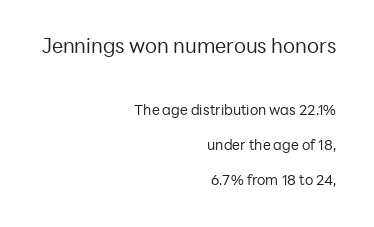
Stems and bowls with no extra thickness — not bold. The passage shown has conventional tracking throughout. Does the bottom block carry the larger type? No, the top block does. Nope, not italic — everything's standing straight. The gap between lines stays unmarked. A great deal of white space separates one row of letters from the next.
